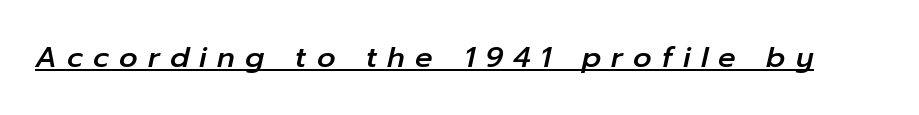
{"italic": "yes", "lean": "right", "slant_degrees": 12, "width": "normal", "stroke_contrast": "low", "x_height": "medium", "monospaced": "no", "underline": "yes", "letter_spacing": "wide", "letter_spacing_em": 0.35, "glyph_px": 29}
